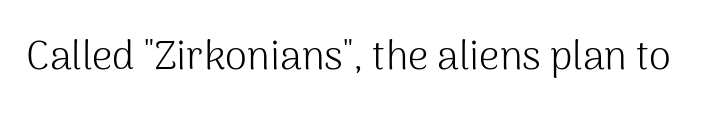
Q: Is the text bold? A: No.
Q: Is the text italic (slanted)? A: No, it is upright.
Q: Is the typeface a serif or a sans-serif typeface? A: Sans-serif.
Q: Is the text underlined? A: No.
Q: Is the spacing between letters normal or unusually wide? A: Normal.
Q: Width (condensed, normal, or wide)? A: Normal.
Q: Stroke contrast? A: Medium.
Q: x-height? A: Medium.
Q: Monospaced? A: No.
